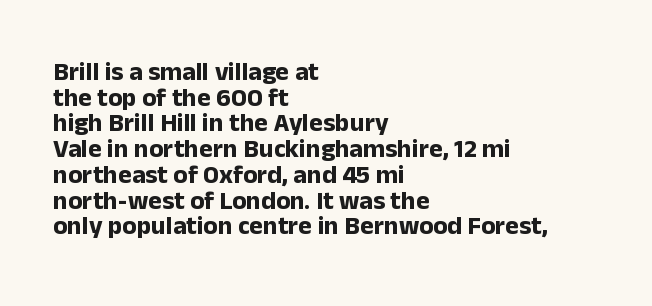
Q: Is the text bold? A: Yes.
Q: Is the text italic (slanted)? A: No, it is upright.
Q: Is the text underlined? A: No.
Q: How is the paragraph aligned? A: Left-aligned.
Q: Is the spacing between letters normal or unusually wide? A: Normal.
Q: Is the spacing between lines tight, normal or loose? A: Tight.
